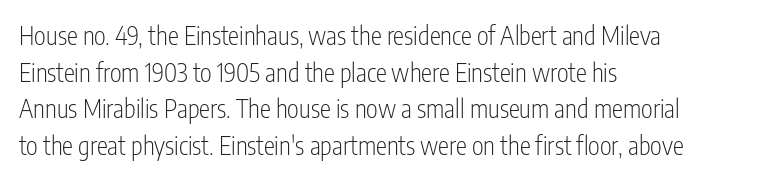
Weight: in the light-to-regular range. In CSS terms this would be text-align: left. The letters stand straight up with perfectly vertical stems. Each new line begins a customary step beneath the previous one. Characters follow at the spacing the type designer built in.
